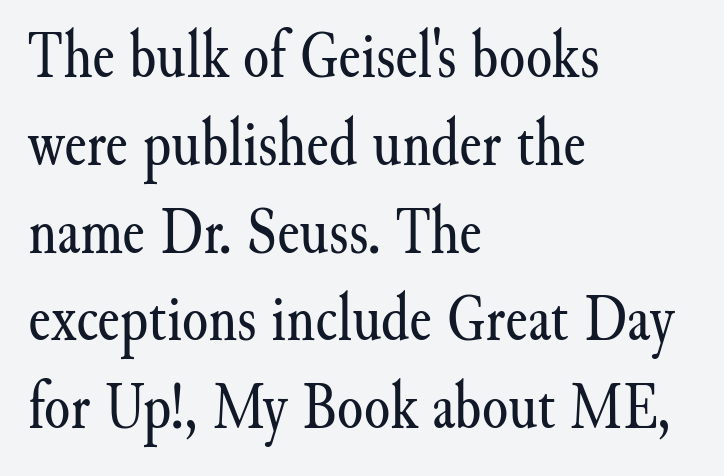
Q: Is the text bold? A: No.
Q: Is the text italic (slanted)? A: No, it is upright.
Q: Is the typeface a serif or a sans-serif typeface? A: Serif.
Q: Is the text underlined? A: No.
Q: How is the paragraph aligned? A: Left-aligned.
Q: Is the spacing between letters normal or unusually wide? A: Normal.
Q: Is the spacing between lines tight, normal or loose? A: Normal.
Q: Width (condensed, normal, or wide)? A: Normal.
Q: Stroke contrast? A: Medium.
Q: x-height? A: Small.
Q: Monospaced? A: No.
